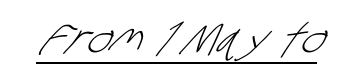
Q: Is the text bold? A: No.
Q: Is the typeface a serif or a sans-serif typeface? A: Sans-serif.
Q: Is the text underlined? A: Yes.
Q: Is the spacing between letters normal or unusually wide? A: Normal.
Q: Width (condensed, normal, or wide)? A: Condensed.
Q: Stroke contrast? A: Low.
Q: x-height? A: Large.
Q: Monospaced? A: No.
